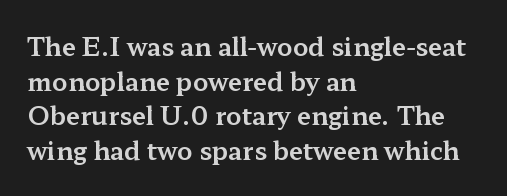
The image shows 25 px text type, upright; set left-aligned, normal line spacing (1.39x), normal letter spacing, not underlined.
